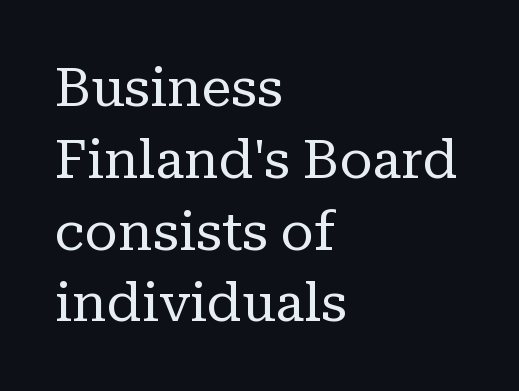
Typeset ragged right — the left edge is the straight one. Descenders are the only things crossing below the line. A typesetter would mark this as roman, not italic. You could not count columns in this text — the font is proportionally spaced. The space between consecutive lines is moderate.
